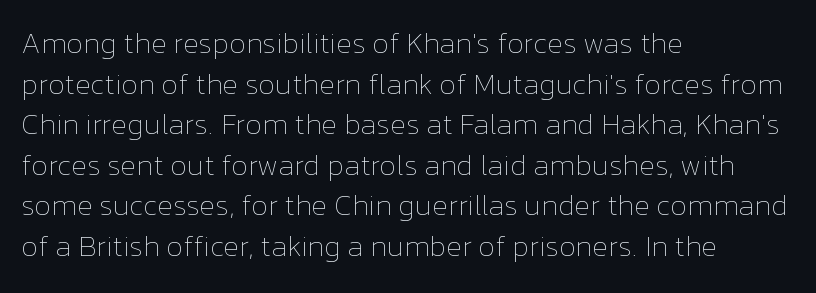
The image shows 29 px thin type, upright; set left-aligned, normal line spacing (1.4x), normal letter spacing, not underlined; low stroke contrast and a medium x-height.
